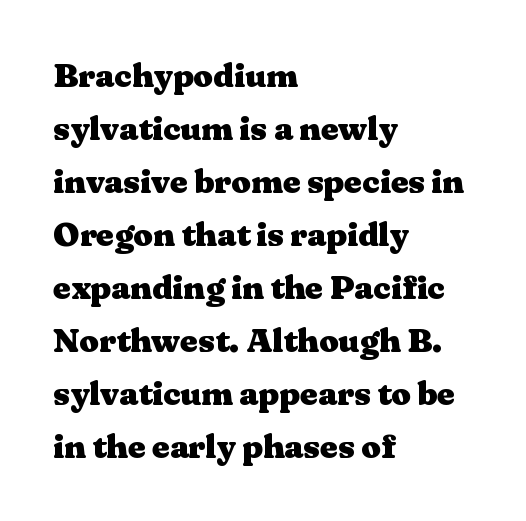
{"serif": "yes", "italic": "no", "bold": "yes", "weight": "heavy", "width": "wide", "stroke_contrast": "medium", "x_height": "medium", "monospaced": "no", "underline": "no", "align": "left", "line_spacing": "normal", "line_spacing_ratio": 1.56, "letter_spacing": "normal", "letter_spacing_em": 0.0, "glyph_px": 34}
